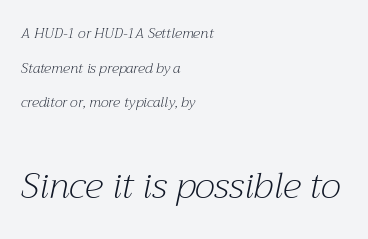
{"serif": "yes", "italic": "yes", "lean": "right", "slant_degrees": 12, "bold": "no", "weight": "light", "width": "normal", "stroke_contrast": "medium", "x_height": "medium", "monospaced": "no", "underline": "no", "align": "left", "line_spacing": "loose", "line_spacing_ratio": 2.48, "letter_spacing": "normal", "letter_spacing_em": 0.0, "larger_block": "second", "size_ratio": 2.57, "glyph_px": 36}
